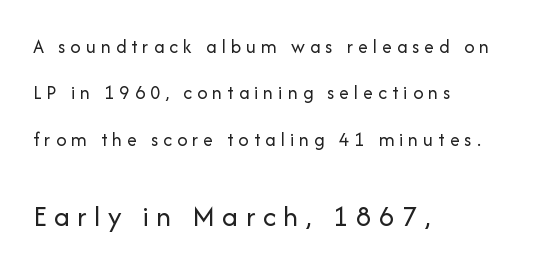
The image shows 30 px regular-weight sans-serif type, upright; set left-aligned, loose line spacing (2.32x), unusually wide letter spacing (+0.25 em), not underlined; the second (bottom) block is 1.5x larger; low stroke contrast and a medium x-height.
